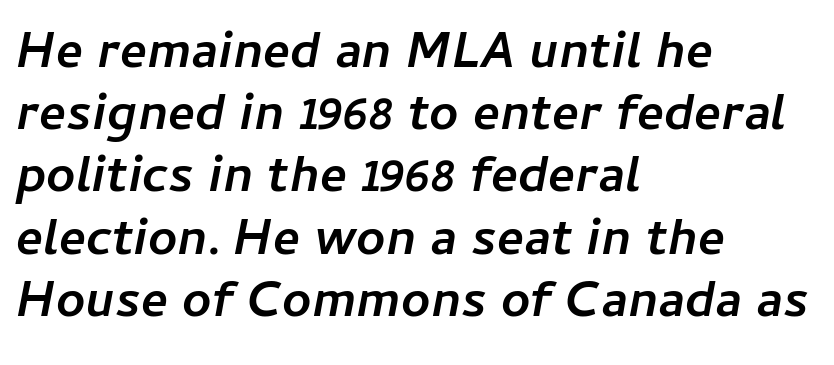
Q: Is the text bold? A: Yes.
Q: Is the text italic (slanted)? A: Yes, it leans right by about 11 degrees.
Q: Is the text underlined? A: No.
Q: How is the paragraph aligned? A: Left-aligned.
Q: Is the spacing between letters normal or unusually wide? A: Normal.
Q: Width (condensed, normal, or wide)? A: Normal.
Q: Stroke contrast? A: Low.
Q: x-height? A: Medium.
Q: Monospaced? A: No.
